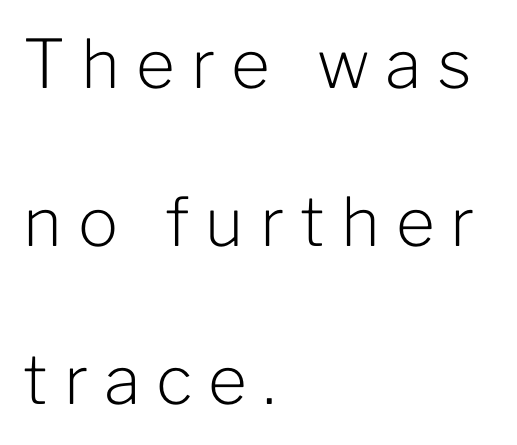
The image shows 67 px light sans-serif type, upright; set left-aligned, loose line spacing (2.36x), unusually wide letter spacing (+0.24 em), not underlined; low stroke contrast and a medium x-height.
